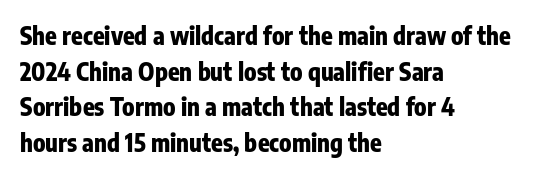
Q: Is the text bold? A: Yes.
Q: Is the text italic (slanted)? A: No, it is upright.
Q: Is the text underlined? A: No.
Q: How is the paragraph aligned? A: Left-aligned.
Q: Is the spacing between letters normal or unusually wide? A: Normal.
Q: Is the spacing between lines tight, normal or loose? A: Normal.
